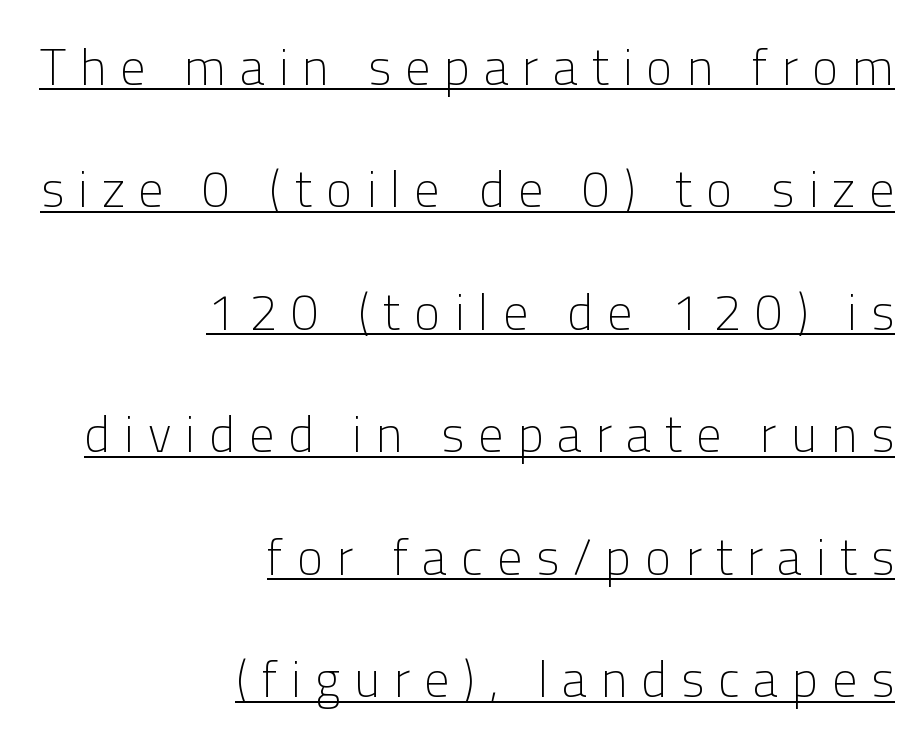
Q: Is the text bold? A: No.
Q: Is the text italic (slanted)? A: No, it is upright.
Q: Is the typeface a serif or a sans-serif typeface? A: Sans-serif.
Q: Is the text underlined? A: Yes.
Q: How is the paragraph aligned? A: Right-aligned.
Q: Is the spacing between letters normal or unusually wide? A: Unusually wide.
Q: Is the spacing between lines tight, normal or loose? A: Loose.
Q: Width (condensed, normal, or wide)? A: Normal.
Q: Stroke contrast? A: Low.
Q: x-height? A: Medium.
Q: Monospaced? A: No.
